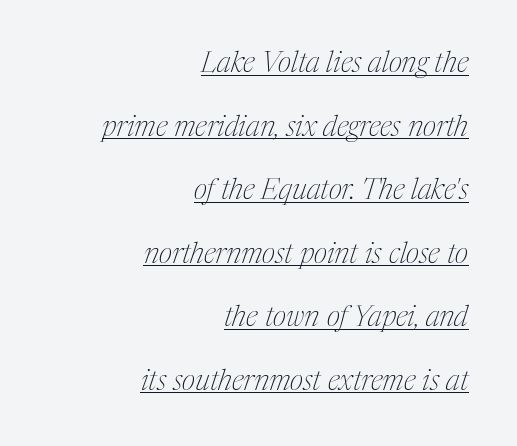
The image shows 29 px thin, condensed serif type, italic (leaning right); set right-aligned, loose line spacing (2.19x), normal letter spacing, underlined; medium stroke contrast and a medium x-height.
